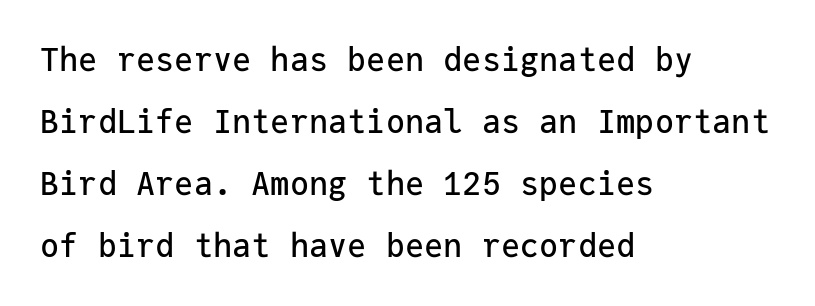
{"serif": "no", "italic": "no", "width": "normal", "stroke_contrast": "low", "x_height": "medium", "monospaced": "yes", "underline": "no", "align": "left", "line_spacing": "loose", "line_spacing_ratio": 1.94, "letter_spacing": "normal", "letter_spacing_em": 0.0, "glyph_px": 32}
